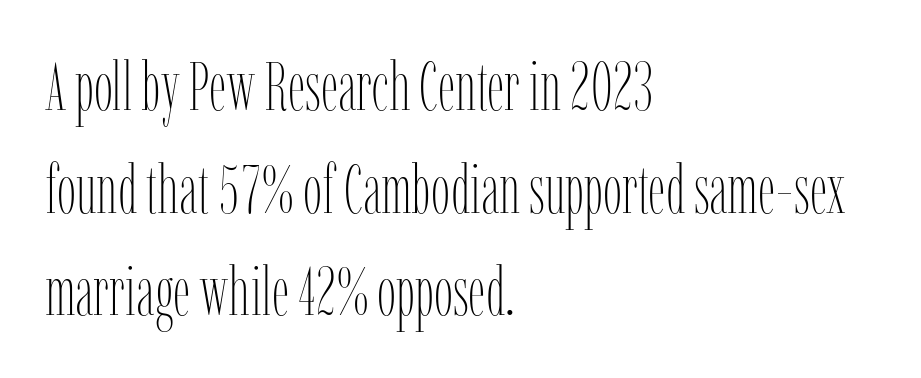
{"italic": "no", "bold": "no", "weight": "thin", "width": "condensed", "stroke_contrast": "low", "x_height": "medium", "monospaced": "no", "underline": "no", "align": "left", "line_spacing": "normal", "line_spacing_ratio": 1.51, "letter_spacing": "normal", "letter_spacing_em": 0.0, "glyph_px": 68}
